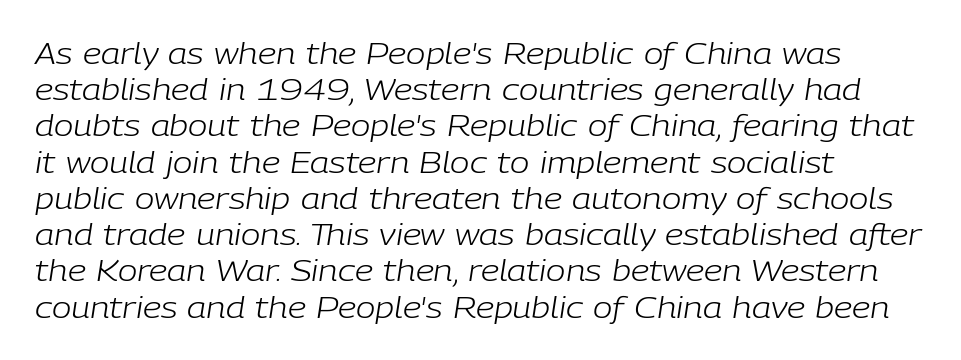
Between one letter and the next there's only the usual sliver of space. The typography opts for an oblique posture over an upright one. Summary of weight: not heavy and not bold. Rule under the text: the space is simply empty. Each letter keeps its own natural width here, so spacing adapts to shape.
